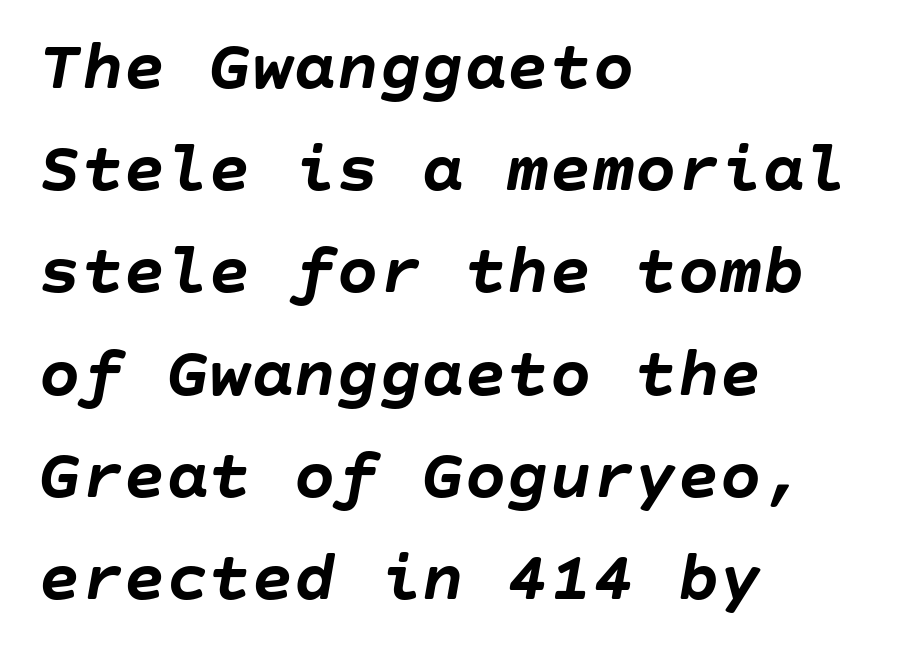
The image shows 71 px semibold type, italic (leaning right); set left-aligned, normal line spacing (1.44x), normal letter spacing, not underlined; low stroke contrast and a large x-height.
